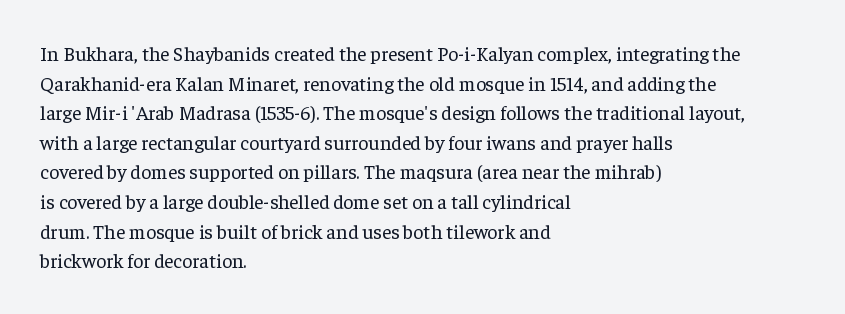
{"italic": "no", "bold": "no", "underline": "no", "align": "left", "line_spacing": "normal", "line_spacing_ratio": 1.48, "letter_spacing": "normal", "letter_spacing_em": 0.0, "glyph_px": 20}
